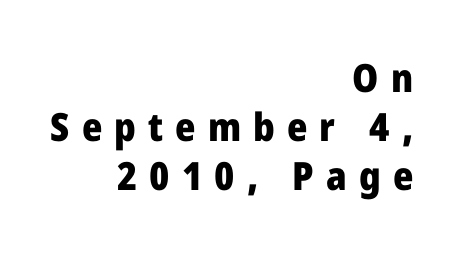
Look at the tracking — it's clearly loosened, letters drifting apart. Layout note: lines flush right. Pretty heavy lettering here — definitely bold. Underline: absent. This is the regular roman posture of the typeface.
